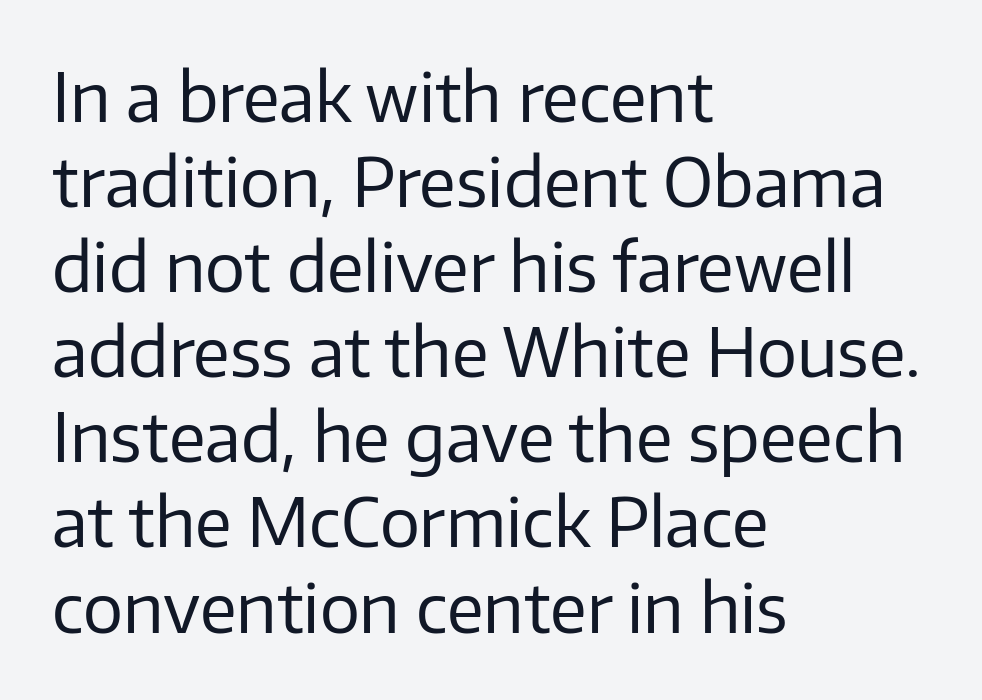
The image shows 67 px regular-weight sans-serif type, upright; set left-aligned, normal line spacing (1.27x), normal letter spacing, not underlined; low stroke contrast and a medium x-height.
